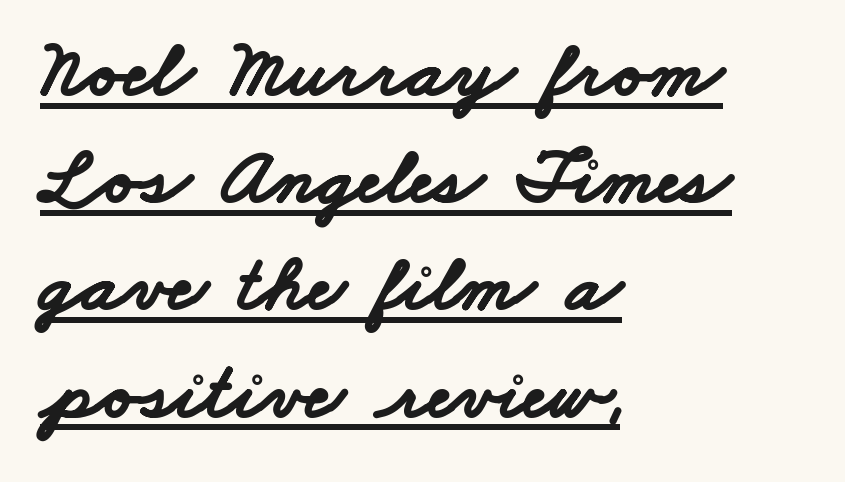
Students, note that the glyphs here touch the page at normal intervals. You can see a thin bar hugging the bottom of the glyphs. The compositor pushed each line to the left boundary. Weight check: bold — yes, fully. Font category for this specimen: sans-serif.
